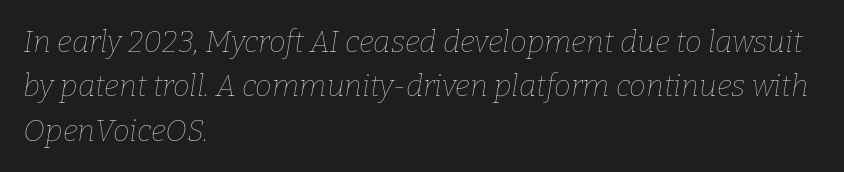
Q: Is the text bold? A: No.
Q: Is the text italic (slanted)? A: Yes, it leans right by about 9 degrees.
Q: Is the text underlined? A: No.
Q: How is the paragraph aligned? A: Left-aligned.
Q: Is the spacing between letters normal or unusually wide? A: Normal.
Q: Is the spacing between lines tight, normal or loose? A: Normal.
Q: Width (condensed, normal, or wide)? A: Normal.
Q: Stroke contrast? A: Low.
Q: x-height? A: Medium.
Q: Monospaced? A: No.
